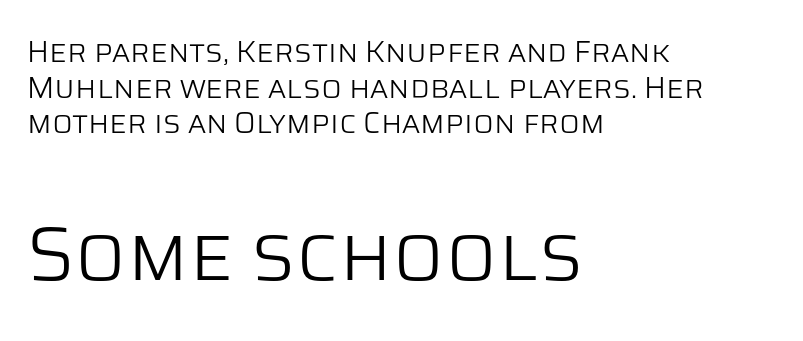
Each line starts at the same left margin while the right side varies. Do the characters align in a grid? No, the font is proportional. The rendering keeps characters at their native spacing. On a weight scale, this lands at 450 or below. A roman cut, with each character standing at attention.
